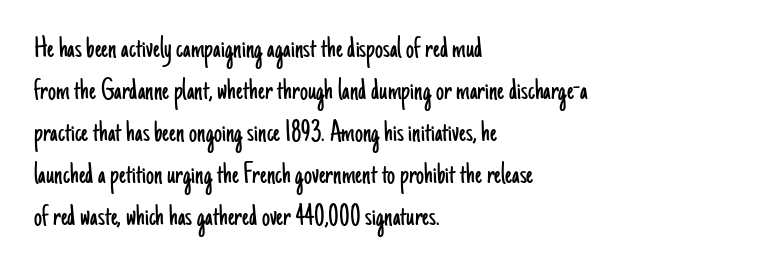
Q: Is the text bold? A: No.
Q: Is the text italic (slanted)? A: No, it is upright.
Q: Is the typeface a serif or a sans-serif typeface? A: Sans-serif.
Q: Is the text underlined? A: No.
Q: How is the paragraph aligned? A: Left-aligned.
Q: Is the spacing between letters normal or unusually wide? A: Normal.
Q: Is the spacing between lines tight, normal or loose? A: Normal.
Q: Width (condensed, normal, or wide)? A: Condensed.
Q: Stroke contrast? A: Low.
Q: x-height? A: Small.
Q: Monospaced? A: No.
